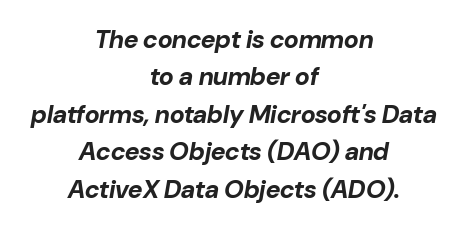
Both edges are ragged and mirror each other, which tells us the setting is centered. Would a proofreader flag this as italicized? Yes. Summary of vertical rhythm: regular, with standard interline spacing. The rendering uses a bold face; every stroke is thick and dark.
